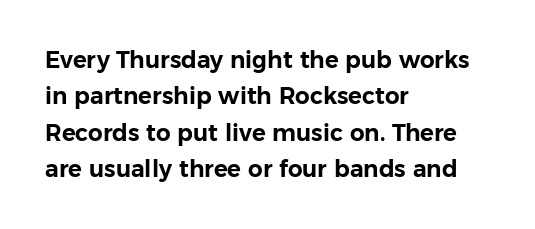
Q: Is the text italic (slanted)? A: No, it is upright.
Q: Is the text underlined? A: No.
Q: How is the paragraph aligned? A: Left-aligned.
Q: Is the spacing between letters normal or unusually wide? A: Normal.
Q: Is the spacing between lines tight, normal or loose? A: Normal.
